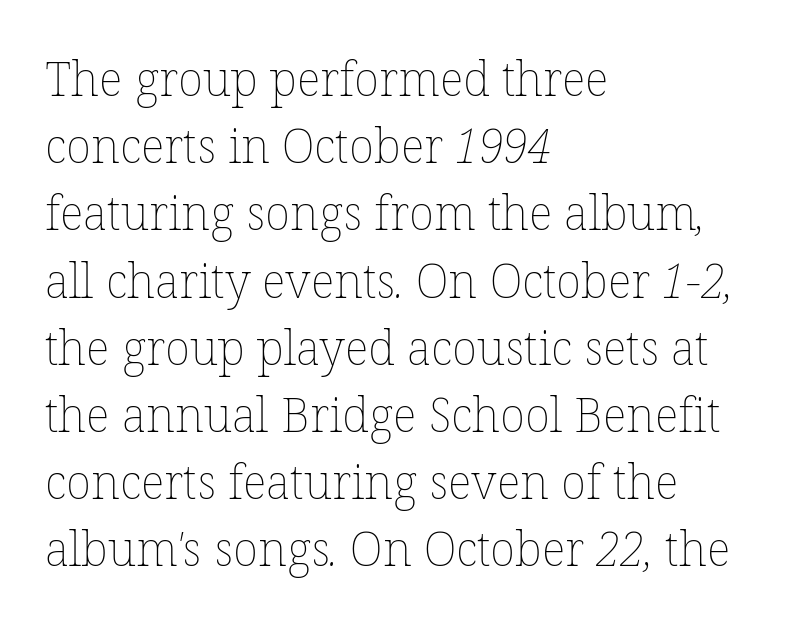
{"bold": "no", "weight": "thin", "width": "normal", "stroke_contrast": "low", "x_height": "medium", "monospaced": "no", "underline": "no", "align": "left", "line_spacing": "normal", "line_spacing_ratio": 1.43, "letter_spacing": "normal", "letter_spacing_em": 0.0, "glyph_px": 47}
